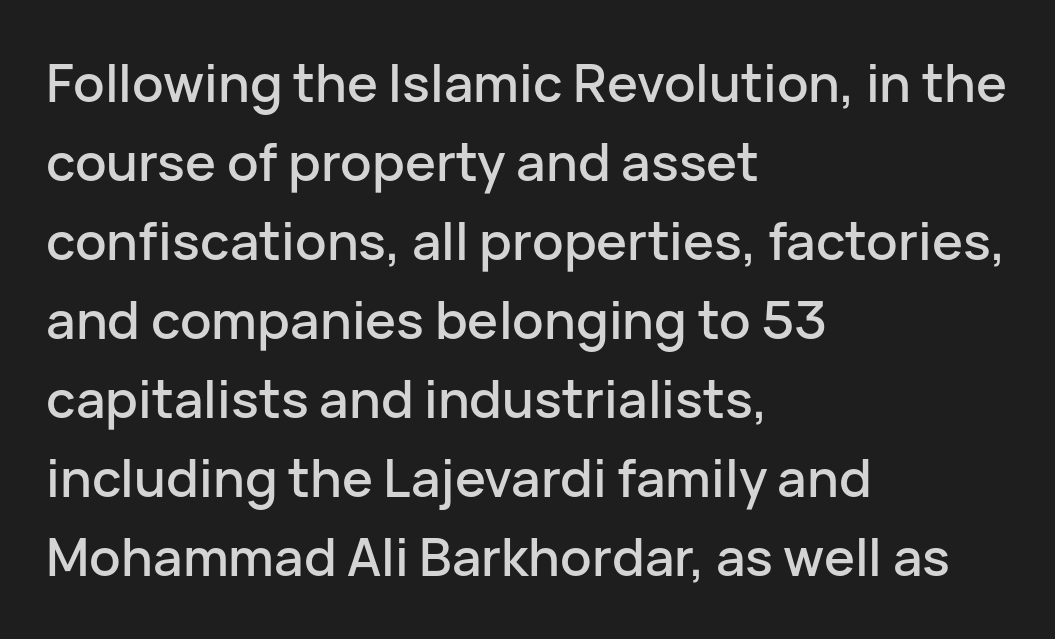
The horizontal fit of the characters is conventional and even. Regarding leading, the lines here are spaced in the standard way. Notice how the passage keeps a crisp vertical edge on the left only. To sum up the face: it is a sans, with no serifs. Posture: upright roman.
